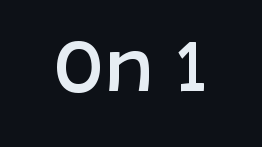
Look at the bottom of the vertical strokes: they stop flat, with no serifs. Rendered with straight, roman letterforms. Note the varied advance widths — an 'i' is clearly narrower than an 'm'. Beneath every word, the page is bare.
